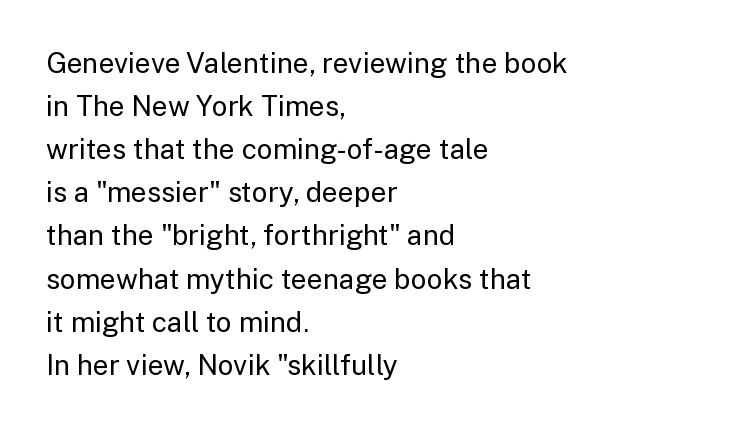
The image shows 28 px regular-weight sans-serif type, upright; set left-aligned, normal line spacing (1.54x), normal letter spacing, not underlined; low stroke contrast and a medium x-height.
